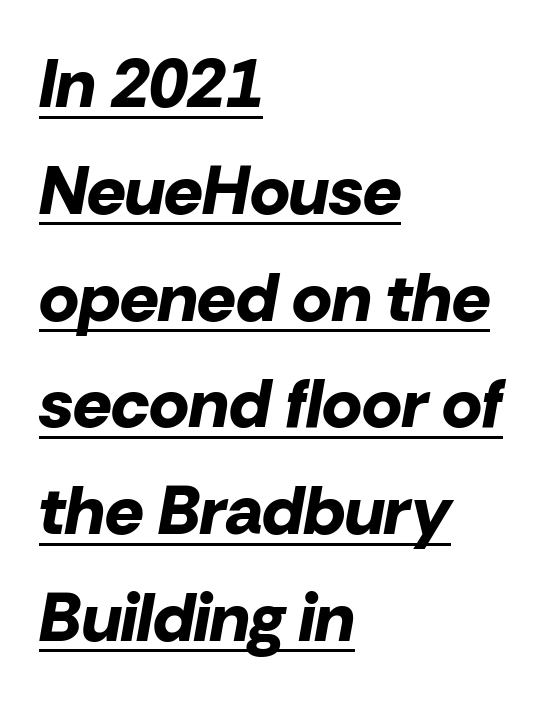
Q: Is the text bold? A: Yes.
Q: Is the text italic (slanted)? A: Yes, it leans right by about 10 degrees.
Q: Is the text underlined? A: Yes.
Q: How is the paragraph aligned? A: Left-aligned.
Q: Is the spacing between letters normal or unusually wide? A: Normal.
Q: Is the spacing between lines tight, normal or loose? A: Normal.
Q: Width (condensed, normal, or wide)? A: Normal.
Q: Stroke contrast? A: Low.
Q: x-height? A: Medium.
Q: Monospaced? A: No.
